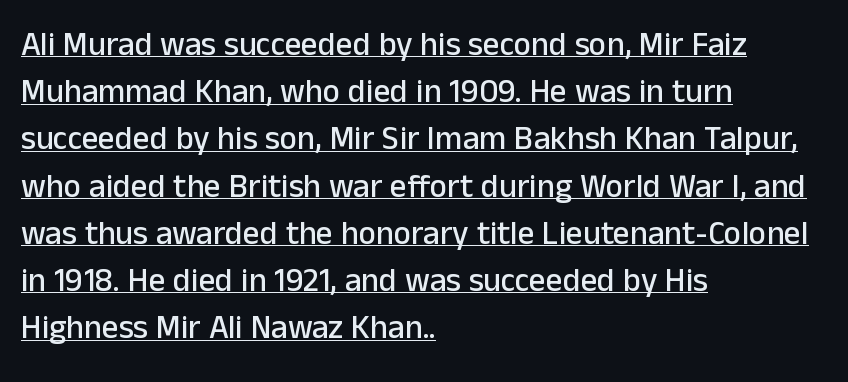
Rows of type keep a routine distance in the vertical direction. Character widths vary here, with narrow letters taking less room than wide ones. In terms of letterspacing, this is plain default setting. When letters stand straight like this, we call the style roman or upright. Nope, no serifs anywhere on these letters. Visually the block forms a straight wall on the left and a jagged coastline on the right.
